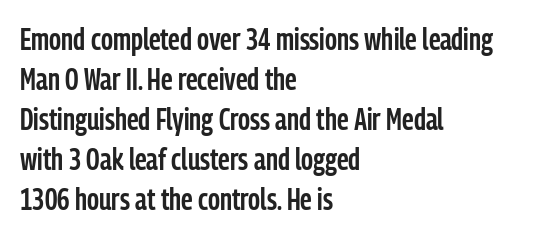
Each line starts at the same left margin while the right side varies. Serifs: no, the terminals of the letterforms are clean. Do the characters align in a grid? No, the font is proportional. Line spacing here is normal.
